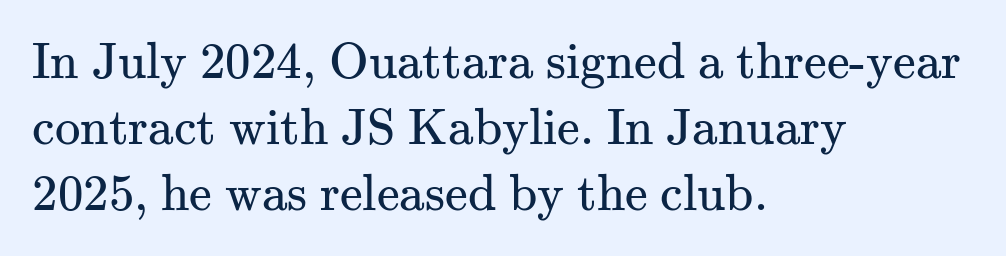
{"serif": "yes", "italic": "no", "bold": "no", "weight": "regular", "width": "normal", "stroke_contrast": "medium", "x_height": "small", "monospaced": "no", "underline": "no", "align": "left", "line_spacing": "normal", "line_spacing_ratio": 1.29, "letter_spacing": "normal", "letter_spacing_em": 0.0, "glyph_px": 51}
